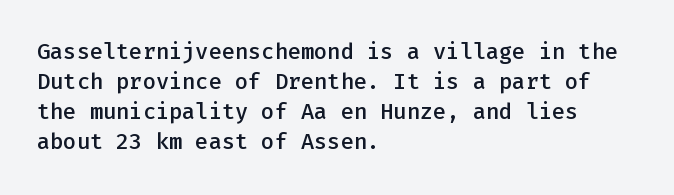
{"italic": "no", "bold": "semi", "underline": "no", "align": "left", "line_spacing": "normal", "line_spacing_ratio": 1.37, "letter_spacing": "normal", "letter_spacing_em": 0.0, "glyph_px": 22}
